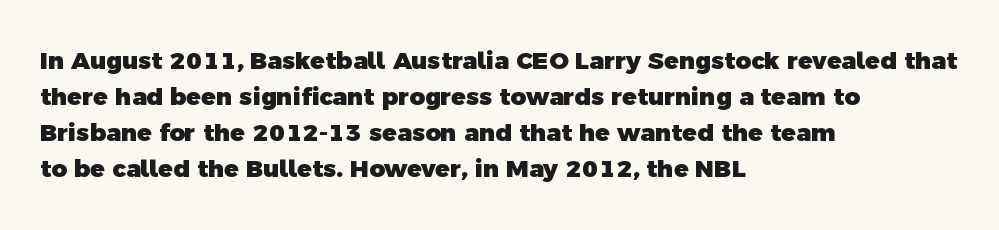
The image shows 24 px bold type; set left-aligned, normal line spacing (1.5x), normal letter spacing, not underlined.
